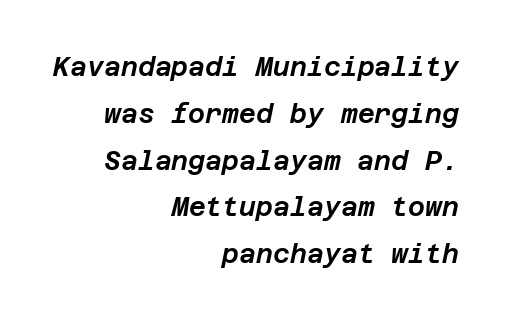
The image shows 26 px text type, italic (leaning right); set right-aligned, line spacing 1.8x, normal letter spacing, not underlined.
